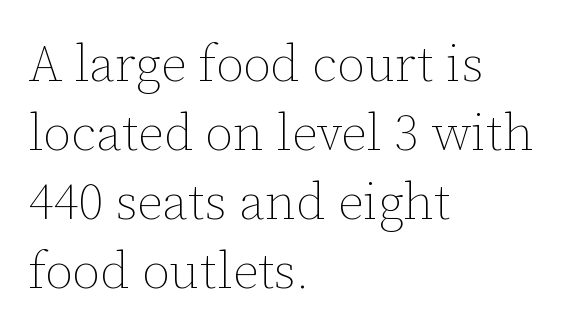
The image shows 51 px thin type, upright; set left-aligned, normal line spacing (1.35x), normal letter spacing, not underlined; low stroke contrast and a medium x-height.
